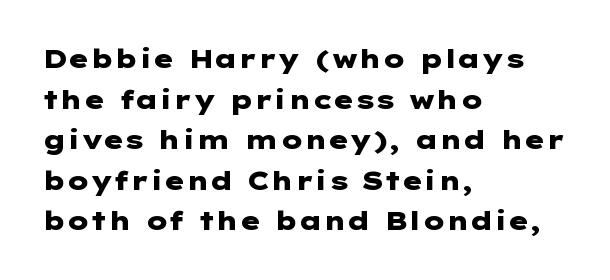
{"italic": "no", "bold": "yes", "underline": "no", "align": "left", "line_spacing": "normal", "line_spacing_ratio": 1.56, "letter_spacing": "normal", "letter_spacing_em": 0.0, "glyph_px": 26}
